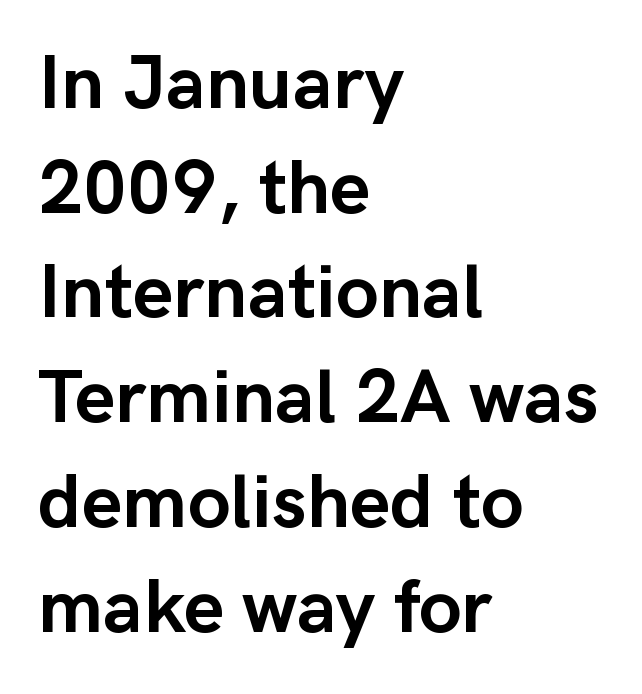
Q: Is the text bold? A: Yes.
Q: Is the text italic (slanted)? A: No, it is upright.
Q: Is the typeface a serif or a sans-serif typeface? A: Sans-serif.
Q: Is the text underlined? A: No.
Q: How is the paragraph aligned? A: Left-aligned.
Q: Is the spacing between letters normal or unusually wide? A: Normal.
Q: Is the spacing between lines tight, normal or loose? A: Normal.
Q: Width (condensed, normal, or wide)? A: Normal.
Q: Stroke contrast? A: Low.
Q: x-height? A: Medium.
Q: Monospaced? A: No.
